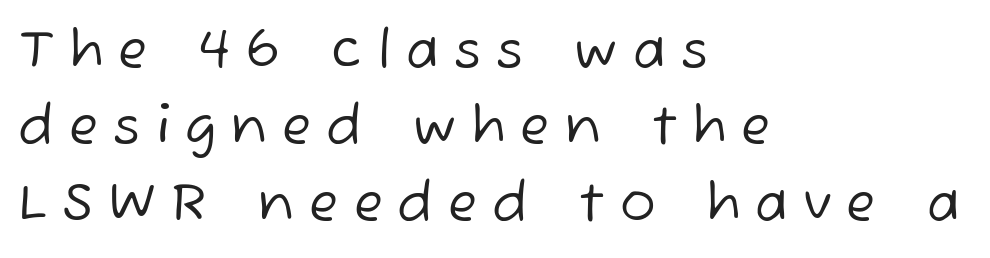
Q: Is the text bold? A: No.
Q: Is the typeface a serif or a sans-serif typeface? A: Sans-serif.
Q: Is the text underlined? A: No.
Q: How is the paragraph aligned? A: Left-aligned.
Q: Is the spacing between letters normal or unusually wide? A: Unusually wide.
Q: Is the spacing between lines tight, normal or loose? A: Normal.
Q: Width (condensed, normal, or wide)? A: Normal.
Q: Stroke contrast? A: Low.
Q: x-height? A: Medium.
Q: Monospaced? A: No.
